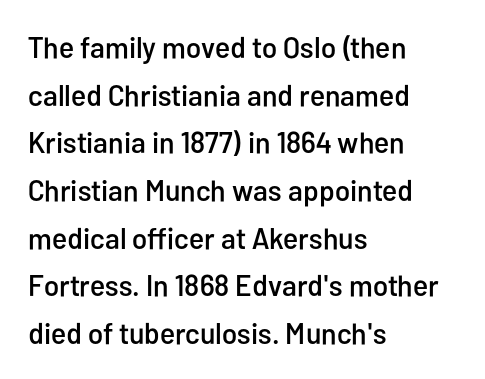
{"serif": "no", "italic": "no", "width": "condensed", "stroke_contrast": "low", "x_height": "medium", "monospaced": "no", "underline": "no", "align": "left", "line_spacing": "normal", "line_spacing_ratio": 1.59, "letter_spacing": "normal", "letter_spacing_em": 0.0, "glyph_px": 30}
